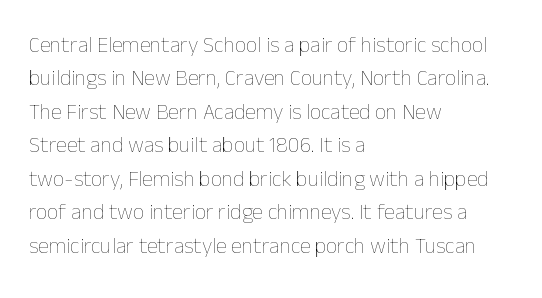
Q: Is the text bold? A: No.
Q: Is the text italic (slanted)? A: No, it is upright.
Q: Is the text underlined? A: No.
Q: How is the paragraph aligned? A: Left-aligned.
Q: Is the spacing between letters normal or unusually wide? A: Normal.
Q: Is the spacing between lines tight, normal or loose? A: Normal.
